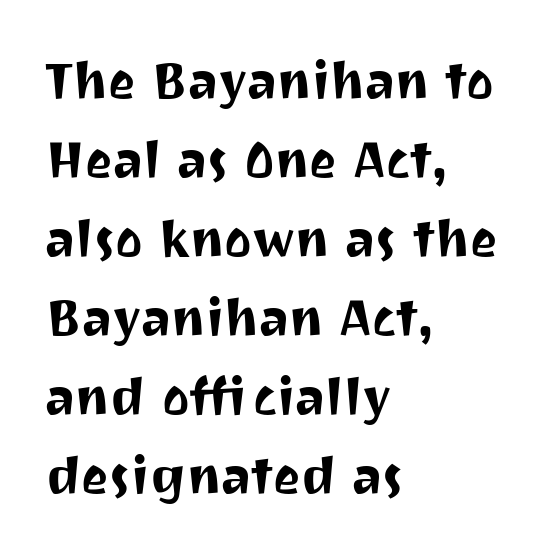
Q: Is the text italic (slanted)? A: No, it is upright.
Q: Is the typeface a serif or a sans-serif typeface? A: Sans-serif.
Q: Is the text underlined? A: No.
Q: How is the paragraph aligned? A: Left-aligned.
Q: Is the spacing between letters normal or unusually wide? A: Normal.
Q: Is the spacing between lines tight, normal or loose? A: Normal.
Q: Width (condensed, normal, or wide)? A: Normal.
Q: Stroke contrast? A: Medium.
Q: x-height? A: Medium.
Q: Monospaced? A: No.
